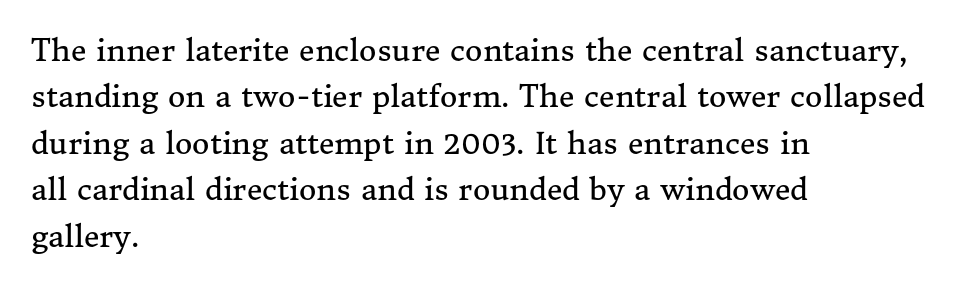
The image shows 30 px regular-weight serif type, upright; set left-aligned, normal line spacing (1.55x), normal letter spacing, not underlined; medium stroke contrast and a medium x-height.
